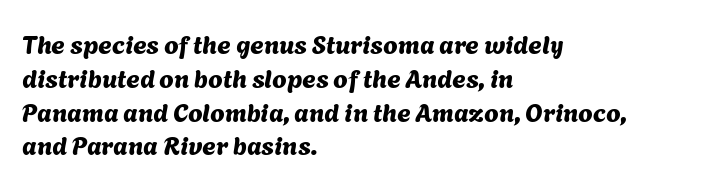
The horizontal fit of the characters is conventional and even. Visually the block forms a straight wall on the left and a jagged coastline on the right. The baseline area is clear. Vertically, the passage feels balanced, rows spaced as you'd expect.
